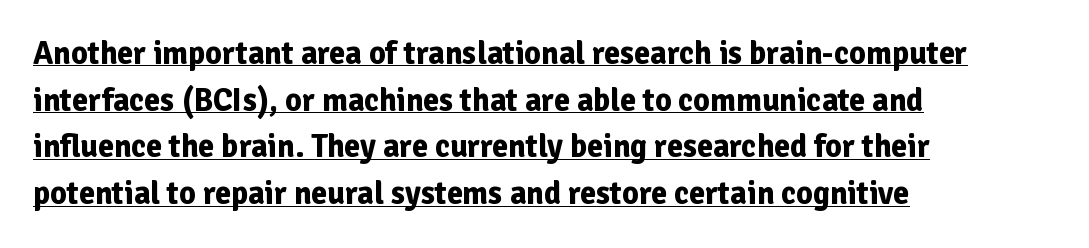
The image shows 32 px bold sans-serif type, upright; set left-aligned, normal line spacing (1.46x), normal letter spacing, underlined; low stroke contrast and a medium x-height.
